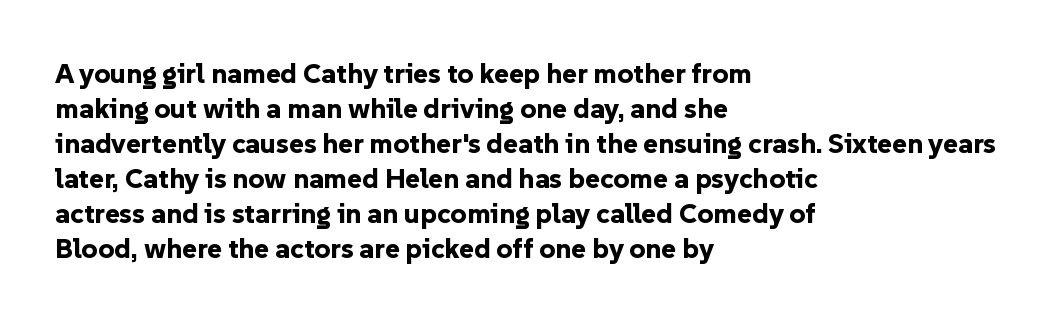
{"serif": "no", "italic": "no", "bold": "yes", "weight": "bold", "width": "normal", "stroke_contrast": "low", "x_height": "medium", "monospaced": "no", "underline": "no", "align": "left", "line_spacing": "normal", "line_spacing_ratio": 1.25, "letter_spacing": "normal", "letter_spacing_em": 0.0, "glyph_px": 28}
